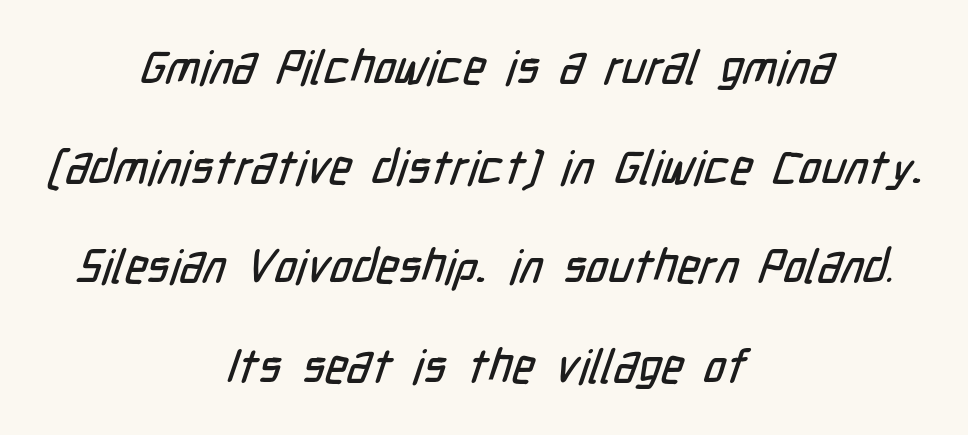
The image shows 47 px condensed sans-serif type; set centered, loose line spacing (2.12x), normal letter spacing, not underlined; low stroke contrast and a medium x-height.
